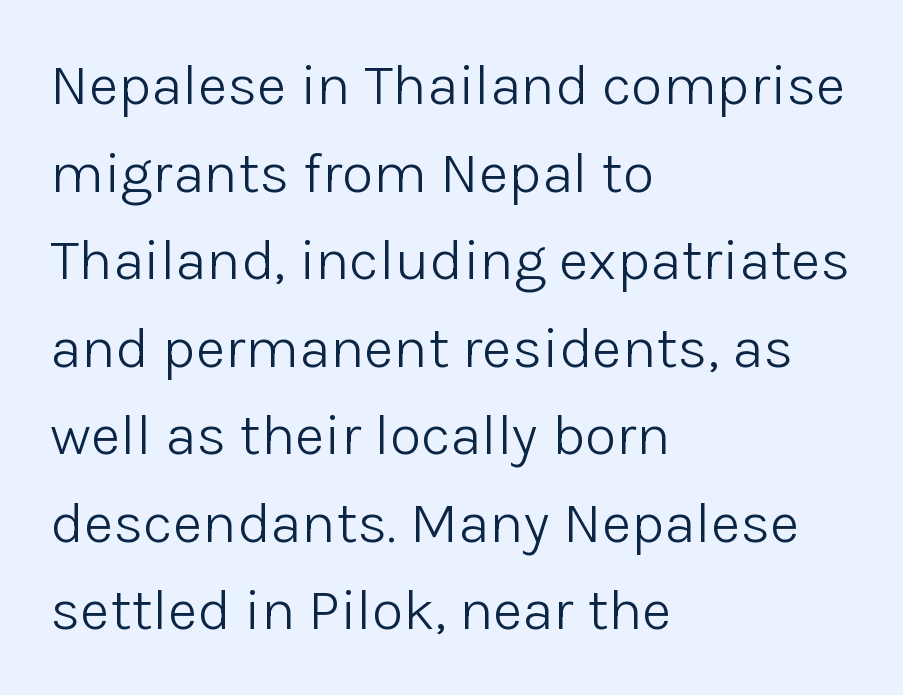
I'd call this a sans setting — the letters go barefoot. The block of text has a typical density, with ordinary space between rows. The letterforms sit at book weight or below. The rendering uses natural spacing where letterforms have individual widths. One-word summary of the alignment: left.
